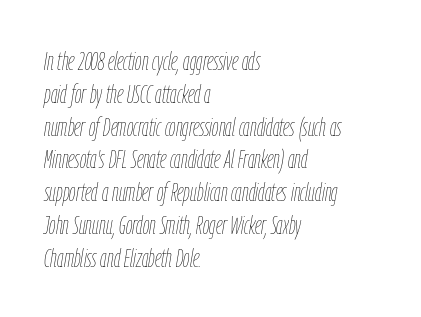
The image shows 26 px text type, italic (leaning right); set left-aligned, normal line spacing (1.26x), normal letter spacing, not underlined.
